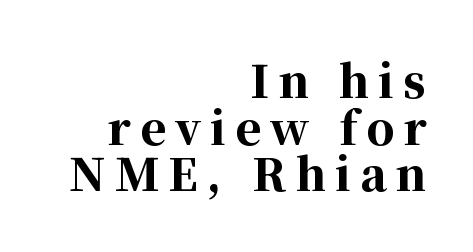
{"serif": "yes", "italic": "no", "bold": "yes", "weight": "bold", "width": "normal", "stroke_contrast": "high", "x_height": "medium", "monospaced": "no", "underline": "no", "align": "right", "line_spacing": "tight", "line_spacing_ratio": 1.06, "letter_spacing": "wide", "letter_spacing_em": 0.21, "glyph_px": 44}
